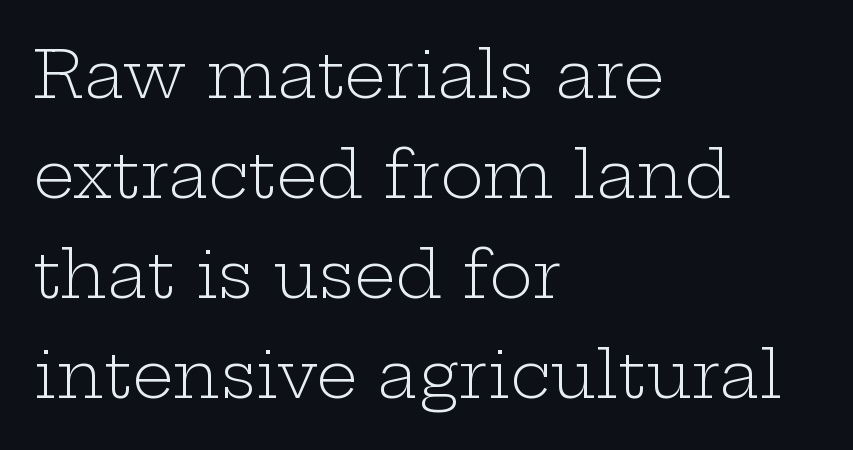
Q: Is the text bold? A: No.
Q: Is the text italic (slanted)? A: No, it is upright.
Q: Is the typeface a serif or a sans-serif typeface? A: Serif.
Q: Is the text underlined? A: No.
Q: How is the paragraph aligned? A: Left-aligned.
Q: Is the spacing between letters normal or unusually wide? A: Normal.
Q: Is the spacing between lines tight, normal or loose? A: Normal.
Q: Width (condensed, normal, or wide)? A: Wide.
Q: Stroke contrast? A: Low.
Q: x-height? A: Medium.
Q: Monospaced? A: No.
